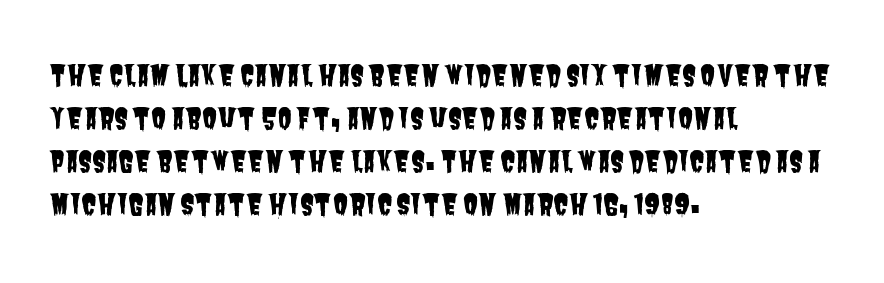
Q: Is the typeface a serif or a sans-serif typeface? A: Sans-serif.
Q: Is the text underlined? A: No.
Q: How is the paragraph aligned? A: Left-aligned.
Q: Is the spacing between letters normal or unusually wide? A: Normal.
Q: Is the spacing between lines tight, normal or loose? A: Normal.
Q: Width (condensed, normal, or wide)? A: Condensed.
Q: Stroke contrast? A: Low.
Q: x-height? A: Large.
Q: Monospaced? A: No.
